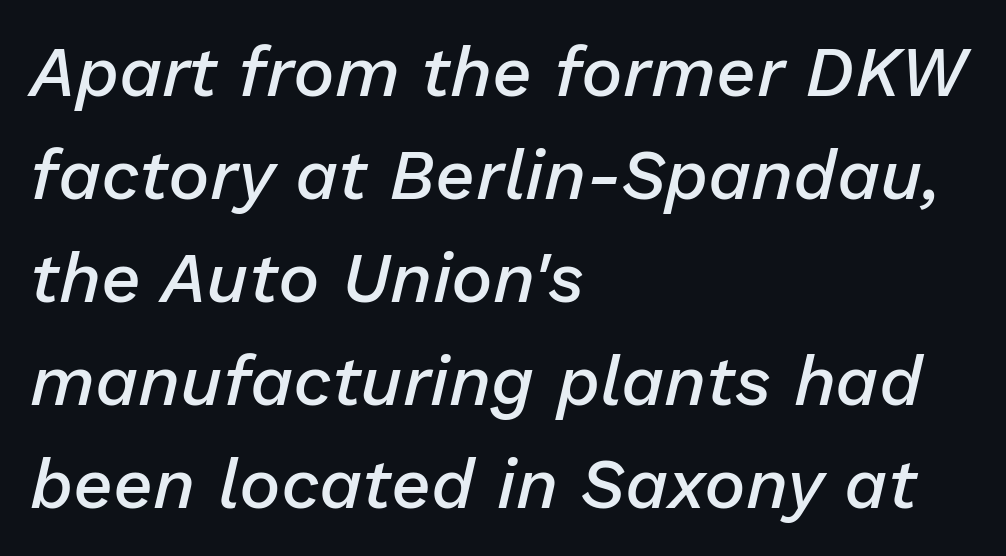
Q: Is the text bold? A: Semi-bold.
Q: Is the text italic (slanted)? A: Yes, it leans right by about 13 degrees.
Q: Is the text underlined? A: No.
Q: How is the paragraph aligned? A: Left-aligned.
Q: Is the spacing between letters normal or unusually wide? A: Normal.
Q: Is the spacing between lines tight, normal or loose? A: Normal.
Q: Width (condensed, normal, or wide)? A: Normal.
Q: Stroke contrast? A: Low.
Q: x-height? A: Medium.
Q: Monospaced? A: No.
